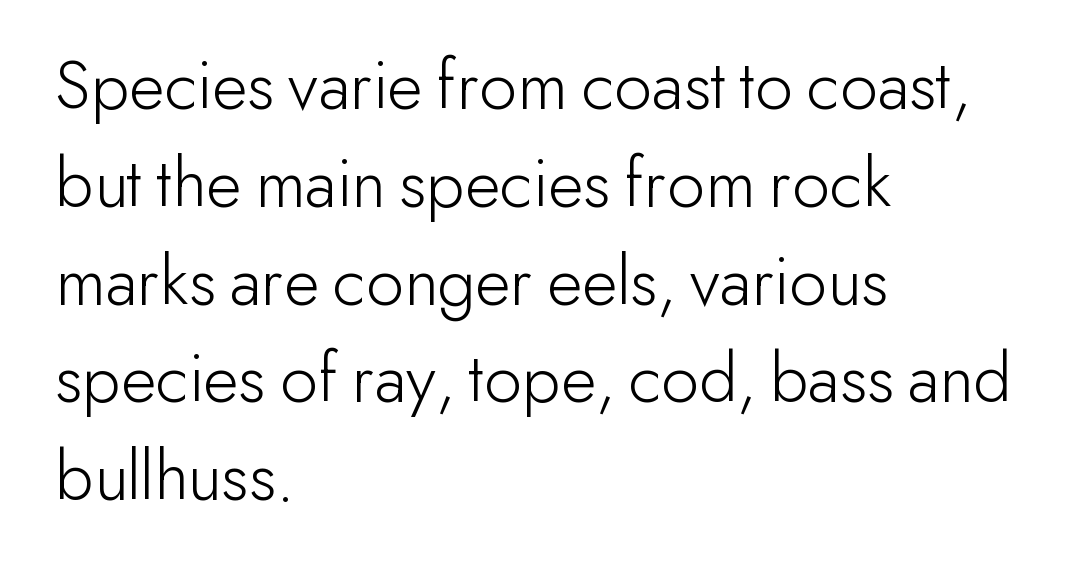
This rendering employs a face without finishing strokes, i.e., a sans-serif. These glyphs show unthickened strokes, regular width or finer. What stands out about the letter spacing? Nothing — it is the standard amount. Short and long lines alike share a common starting point at left. Looks like regular typesetting: each glyph gets only the width it needs. The rows are spaced the way most documents space them.
